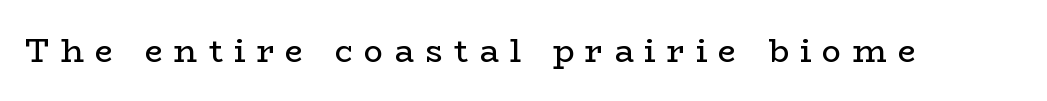
{"serif": "yes", "italic": "no", "bold": "no", "weight": "regular", "width": "wide", "stroke_contrast": "low", "x_height": "medium", "monospaced": "no", "underline": "no", "letter_spacing": "wide", "letter_spacing_em": 0.35, "glyph_px": 32}
